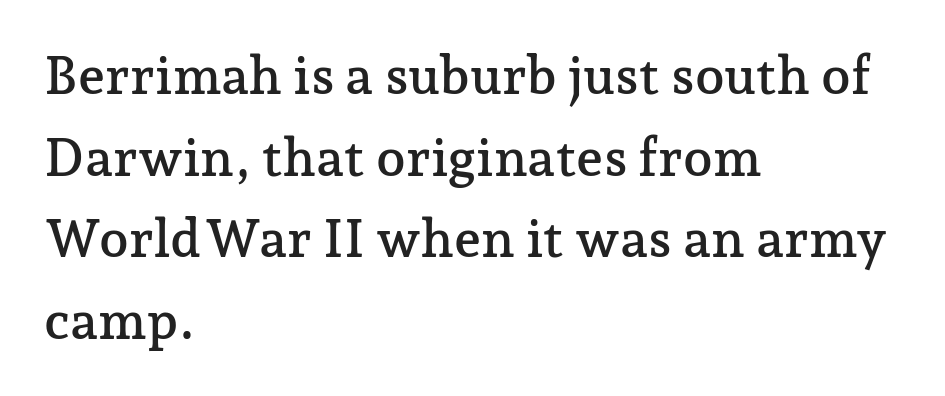
{"serif": "yes", "italic": "no", "width": "normal", "stroke_contrast": "low", "x_height": "medium", "monospaced": "no", "underline": "no", "align": "left", "line_spacing": "normal", "line_spacing_ratio": 1.54, "letter_spacing": "normal", "letter_spacing_em": 0.0, "glyph_px": 53}
